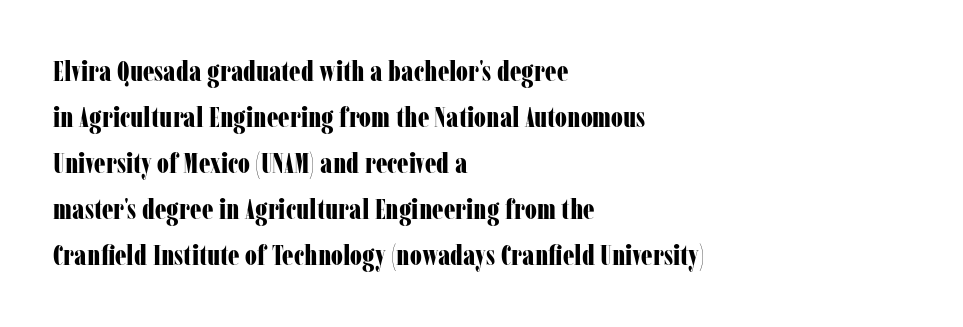
{"serif": "yes", "italic": "no", "bold": "yes", "weight": "bold", "width": "condensed", "stroke_contrast": "low", "x_height": "medium", "monospaced": "no", "underline": "no", "align": "left", "line_spacing": "normal", "line_spacing_ratio": 1.59, "letter_spacing": "normal", "letter_spacing_em": 0.0, "glyph_px": 29}
